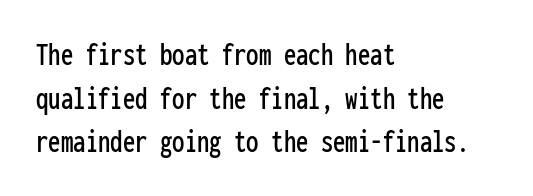
You can tell it's not italic because the verticals are truly vertical. Spacing verdict: monospaced, one width for all characters. The vertical gap from one line to the next is medium. Every row of glyphs begins at an identical x-position on the left.
